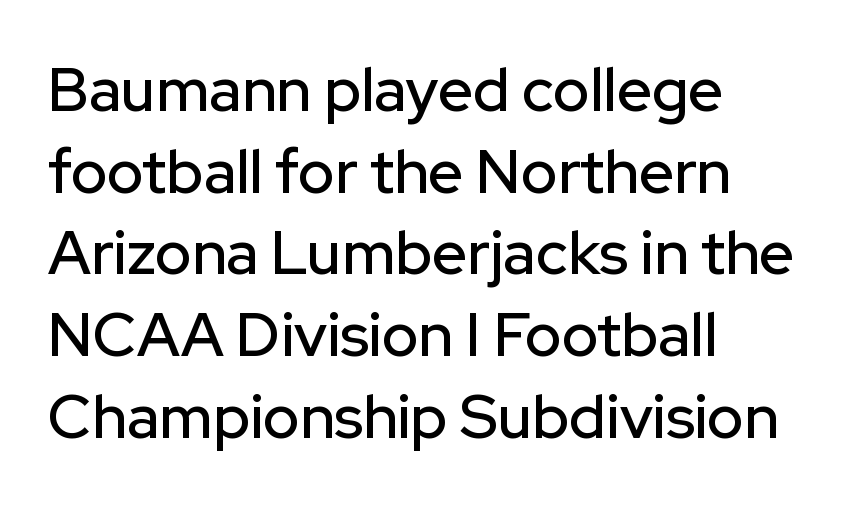
A typesetter would call this proportional, since set widths differ per character. Successive baselines arrive at the customary interval. This sample uses a sans-serif face. Do the letters lean? They stand straight. Which margin do the lines hug? The left one — the right edge is uneven.
